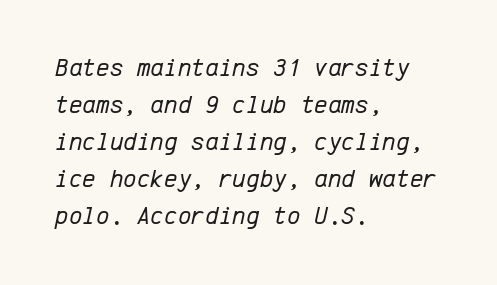
Q: Is the text bold? A: No.
Q: Is the text italic (slanted)? A: Yes, it leans right by about 12 degrees.
Q: Is the text underlined? A: No.
Q: How is the paragraph aligned? A: Left-aligned.
Q: Is the spacing between letters normal or unusually wide? A: Normal.
Q: Is the spacing between lines tight, normal or loose? A: Normal.
